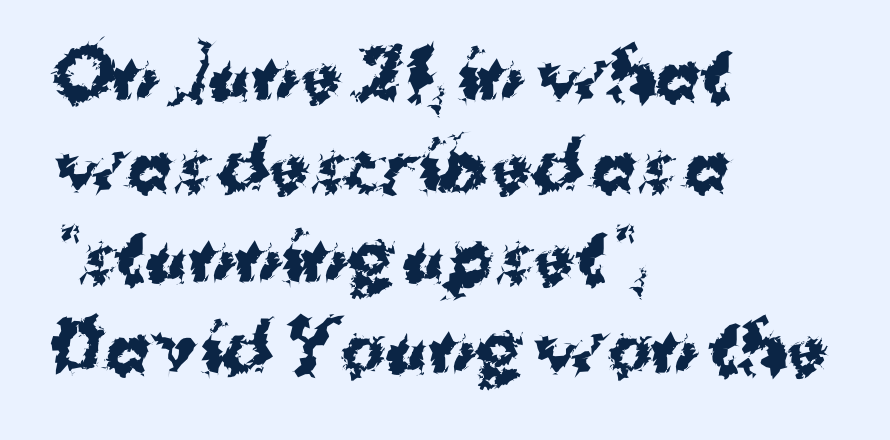
The image shows 67 px bold sans-serif type; set left-aligned, normal line spacing (1.36x), normal letter spacing, not underlined; medium stroke contrast and a medium x-height.
